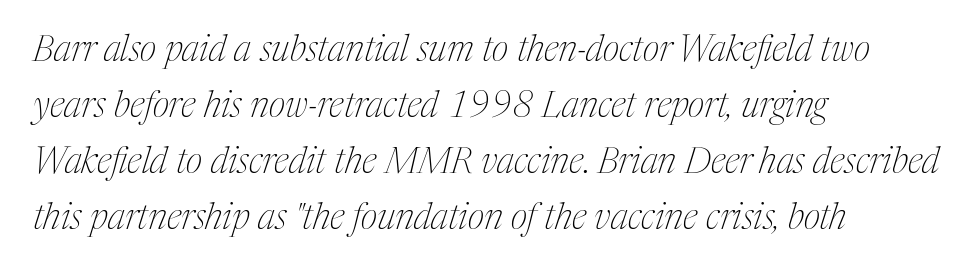
Q: Is the text bold? A: No.
Q: Is the text italic (slanted)? A: Yes, it leans right by about 17 degrees.
Q: Is the typeface a serif or a sans-serif typeface? A: Serif.
Q: Is the text underlined? A: No.
Q: How is the paragraph aligned? A: Left-aligned.
Q: Is the spacing between letters normal or unusually wide? A: Normal.
Q: Is the spacing between lines tight, normal or loose? A: Normal.
Q: Width (condensed, normal, or wide)? A: Condensed.
Q: Stroke contrast? A: Medium.
Q: x-height? A: Medium.
Q: Monospaced? A: No.
